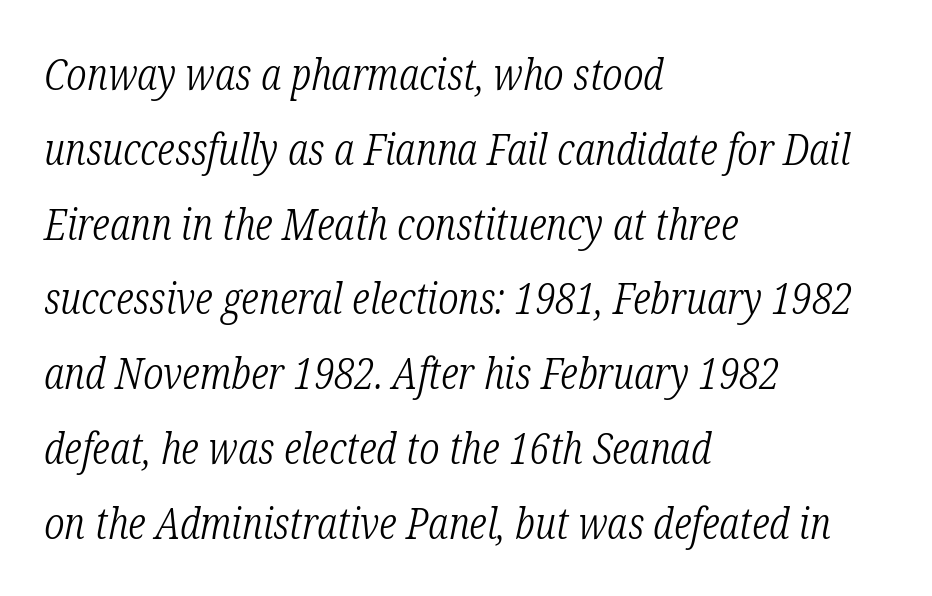
Descenders are the only things crossing below the line. Tall strokes in this sample are angled rather than plumb. A typesetter would call this zero additional tracking. Caption: multi-line text, flush left, ragged right. The typesetting does not lean heavy: it is not bold. This is serif lettering, the kind often seen in printed books.
